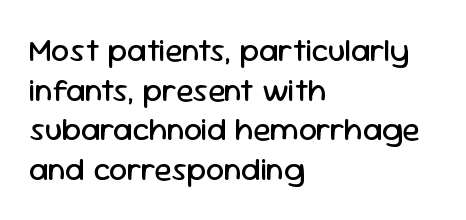
Heft: none added — not bold. A typesetter would mark this as roman, not italic. I'd call this a sans setting — the letters go barefoot. The paragraph has a hard left edge and a soft right edge.
